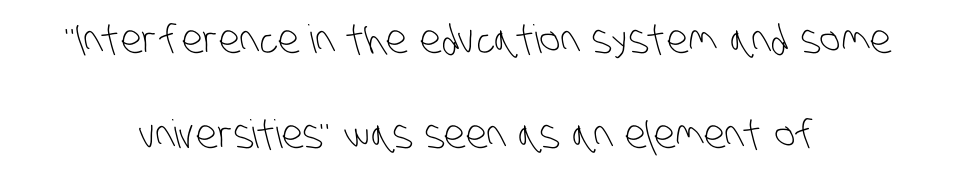
The image shows 39 px light, condensed sans-serif type; set loose line spacing (2.44x), normal letter spacing, not underlined; low stroke contrast and a large x-height.
